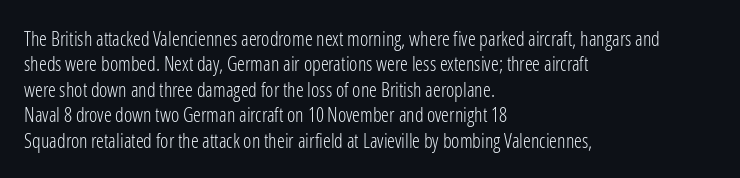
Q: Is the text bold? A: No.
Q: Is the text italic (slanted)? A: No, it is upright.
Q: Is the text underlined? A: No.
Q: How is the paragraph aligned? A: Left-aligned.
Q: Is the spacing between letters normal or unusually wide? A: Normal.
Q: Is the spacing between lines tight, normal or loose? A: Normal.
